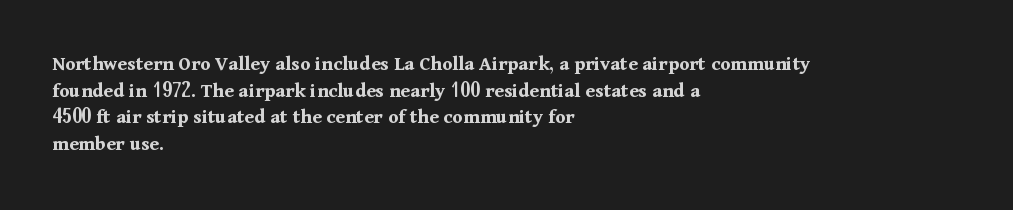
Q: Is the text bold? A: Yes.
Q: Is the text italic (slanted)? A: No, it is upright.
Q: Is the text underlined? A: No.
Q: How is the paragraph aligned? A: Left-aligned.
Q: Is the spacing between letters normal or unusually wide? A: Normal.
Q: Is the spacing between lines tight, normal or loose? A: Normal.
